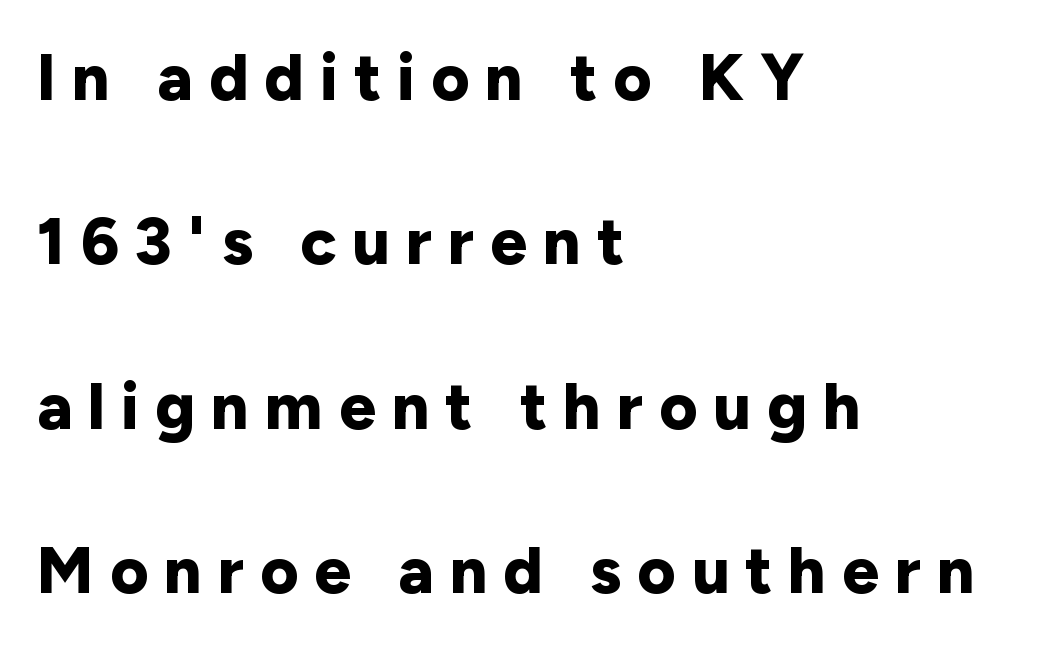
Is this a fixed-width face? No — the glyphs have proportional, varying widths. Vertically, the passage feels expansive, rows floating well apart. Does the weight exceed regular? Yes, all the way to bold. Compared with a centered layout, this one pins lines to the left instead. Each letter's strokes conclude bluntly, with no projecting serifs.
